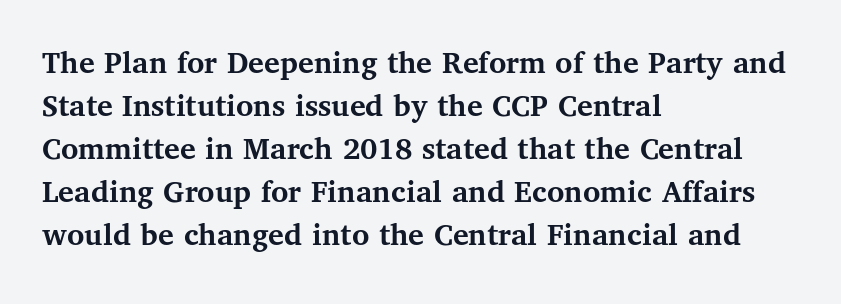
{"serif": "yes", "italic": "no", "bold": "yes", "weight": "semibold", "width": "normal", "stroke_contrast": "medium", "x_height": "medium", "monospaced": "no", "underline": "no", "align": "left", "line_spacing": "normal", "line_spacing_ratio": 1.3, "letter_spacing": "normal", "letter_spacing_em": 0.0, "glyph_px": 33}
